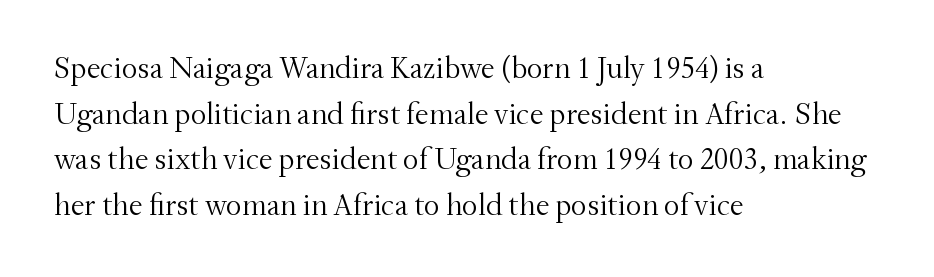
The image shows 31 px light serif type, upright; set left-aligned, normal line spacing (1.47x), normal letter spacing, not underlined; medium stroke contrast and a small x-height.
